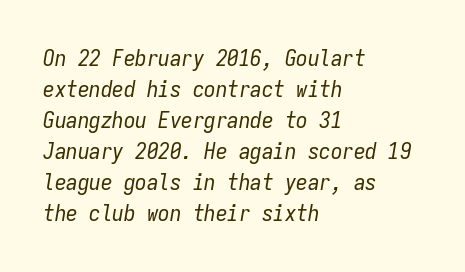
The image shows 23 px text type, italic (leaning right); set left-aligned, normal line spacing (1.35x), normal letter spacing, not underlined.
